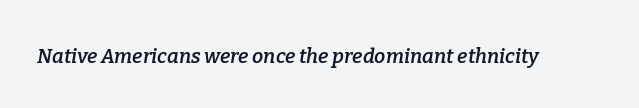
In terms of letterspacing, this is plain default setting. The face used here has a pronounced slope to its letters. Bold? Not quite — semibold, heavier than regular but stopping short. Beneath every word, the page is bare.
